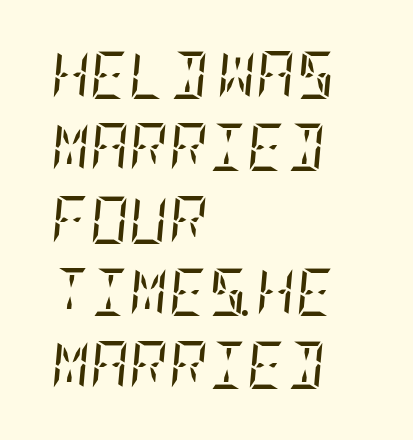
The image shows 48 px regular-weight, condensed serif type, italic (leaning right); set left-aligned, normal line spacing (1.51x), normal letter spacing, not underlined; low stroke contrast and a large x-height.
